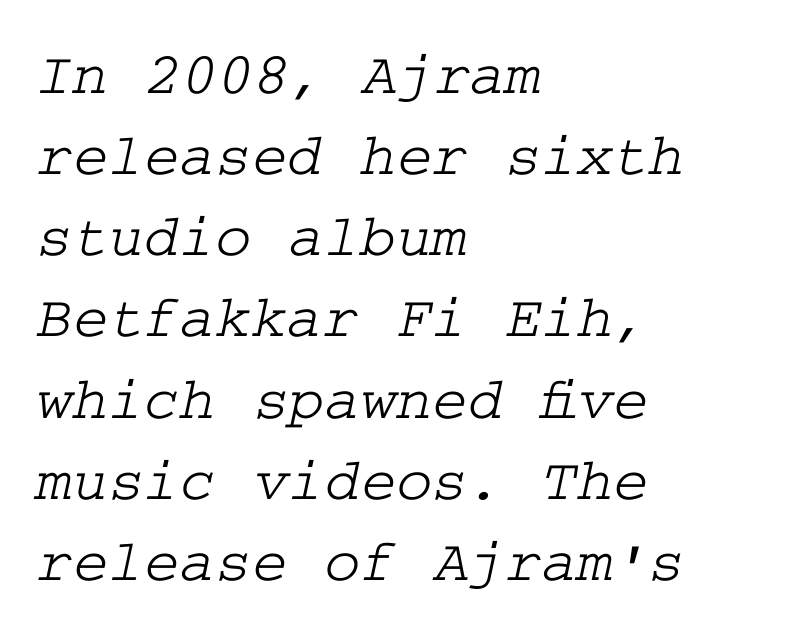
{"serif": "yes", "width": "wide", "stroke_contrast": "low", "x_height": "medium", "underline": "no", "align": "left", "line_spacing": "normal", "line_spacing_ratio": 1.33, "letter_spacing": "normal", "letter_spacing_em": 0.0, "glyph_px": 61}
